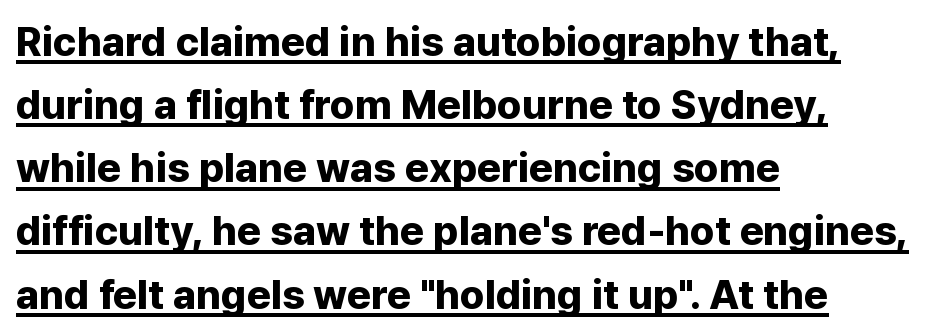
{"serif": "no", "italic": "no", "bold": "yes", "weight": "bold", "width": "normal", "stroke_contrast": "low", "x_height": "medium", "monospaced": "no", "underline": "yes", "align": "left", "line_spacing": "normal", "line_spacing_ratio": 1.54, "letter_spacing": "normal", "letter_spacing_em": 0.0, "glyph_px": 41}
